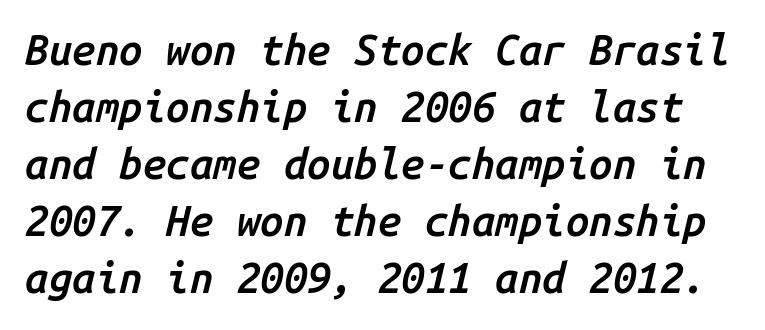
This sample has the even, mechanical cadence of fixed-width lettering. Each new line begins a customary step beneath the previous one. Beneath every word, the page is bare. Strokes here are thickened, but only to semibold level.
